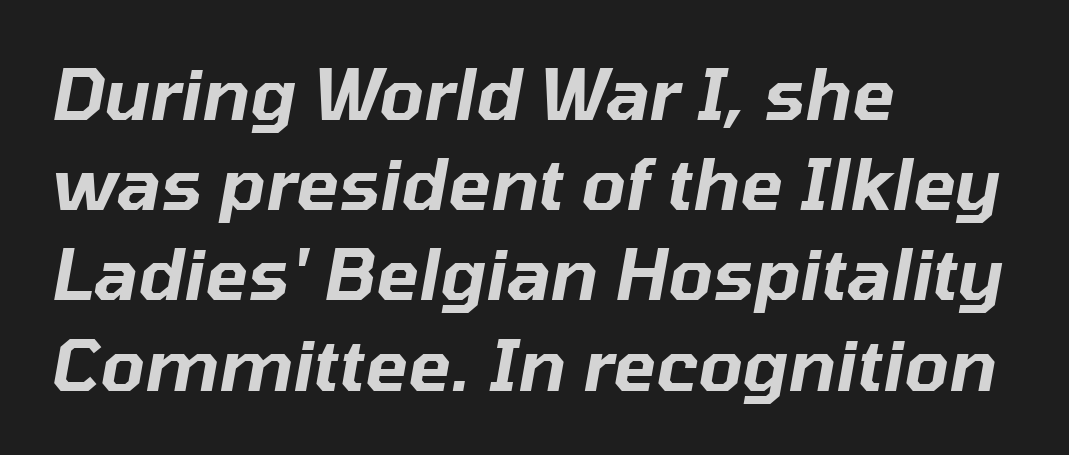
The image shows 71 px text type, italic (leaning right); set left-aligned, normal line spacing (1.27x), normal letter spacing, not underlined; low stroke contrast and a medium x-height.
